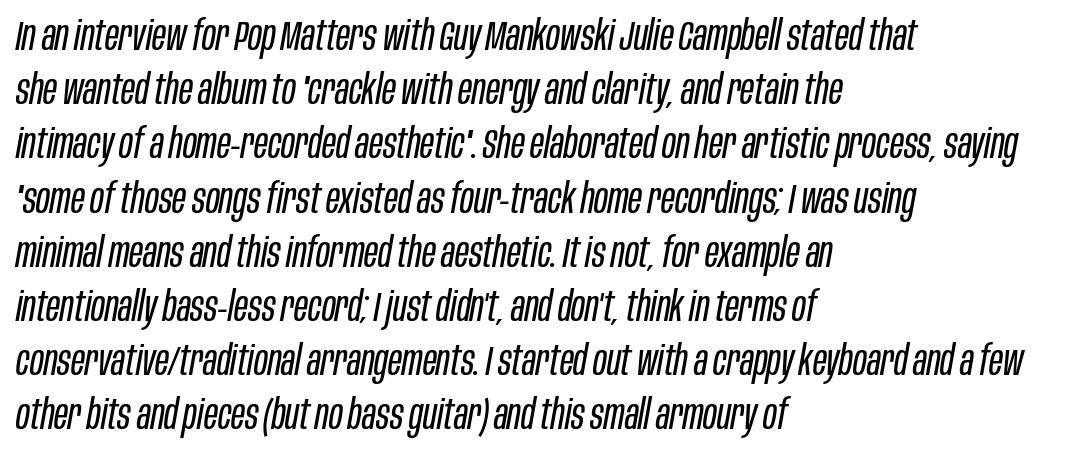
The weight tops out at a normal text grade. The glyphs are unaccompanied by any horizontal stroke below them. The vertical gap from one line to the next is medium. Think of a printed novel: that variable character pitch is what you see here. Casual observation: everything's shoved over to the left.
